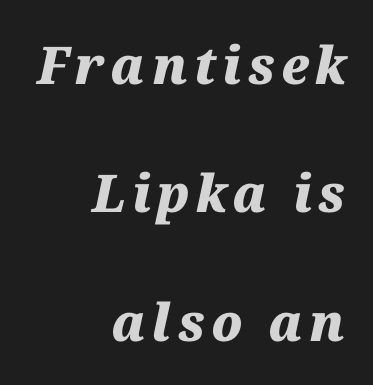
The image shows 52 px heavy type, italic (leaning right); set right-aligned, loose line spacing (2.47x), not underlined; medium stroke contrast and a medium x-height.
